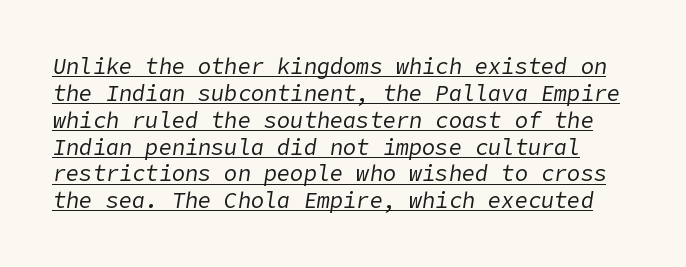
{"italic": "yes", "lean": "right", "slant_degrees": 9, "bold": "no", "underline": "yes", "line_spacing_ratio": 1.22, "letter_spacing": "normal", "letter_spacing_em": 0.0, "glyph_px": 22}
